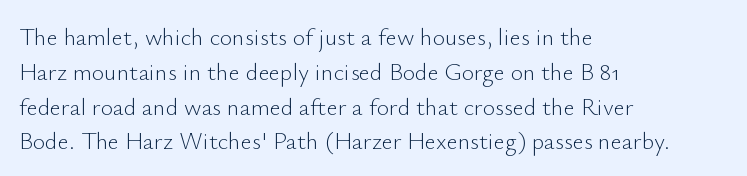
Q: Is the text bold? A: No.
Q: Is the text italic (slanted)? A: No, it is upright.
Q: Is the text underlined? A: No.
Q: How is the paragraph aligned? A: Left-aligned.
Q: Is the spacing between letters normal or unusually wide? A: Normal.
Q: Is the spacing between lines tight, normal or loose? A: Normal.
